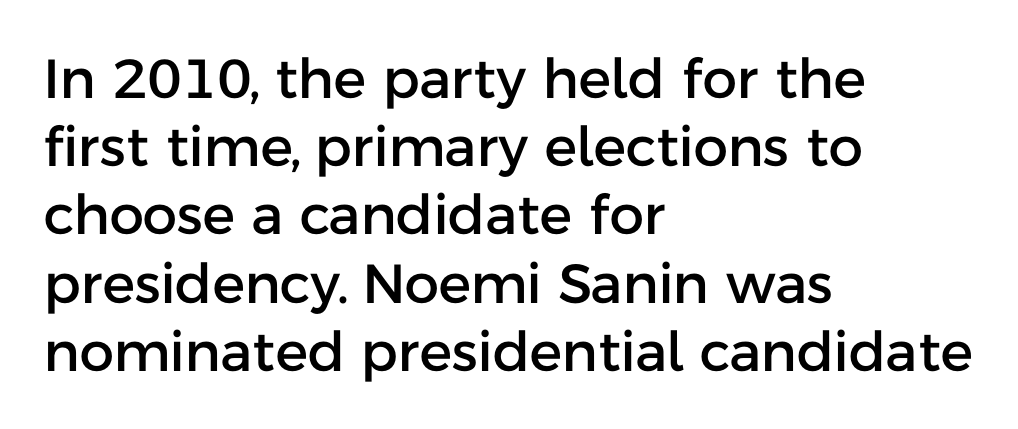
The type sits square on the baseline with zero lean. A typesetter would label this face a sans. Descenders hang freely into open space. Nothing unusual about the tracking: characters are spaced as the font intends.
